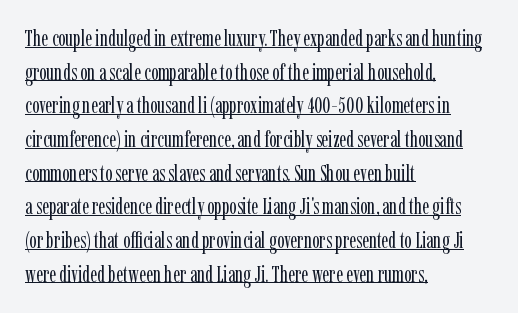
The image shows 22 px text type, upright; set left-aligned, normal line spacing (1.53x), normal letter spacing, underlined.
